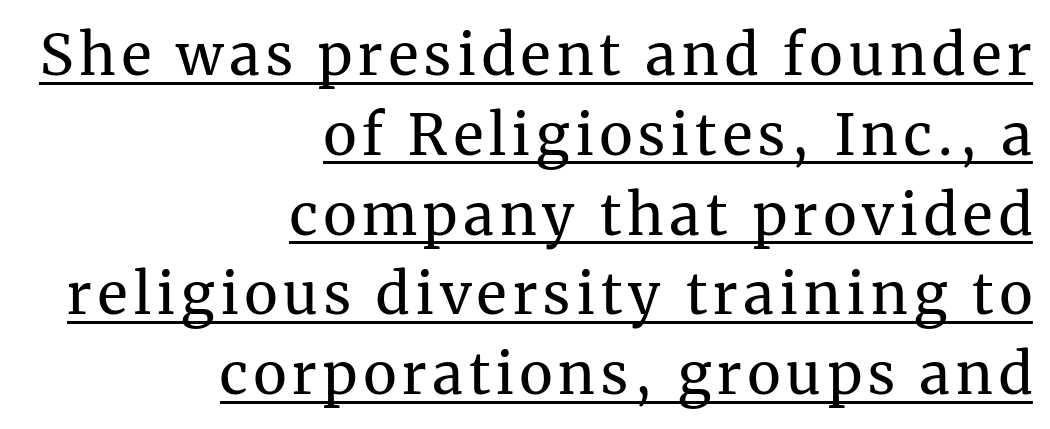
{"serif": "yes", "italic": "no", "bold": "no", "weight": "regular", "width": "normal", "stroke_contrast": "medium", "x_height": "medium", "monospaced": "no", "underline": "yes", "align": "right", "line_spacing": "normal", "line_spacing_ratio": 1.4, "glyph_px": 57}
